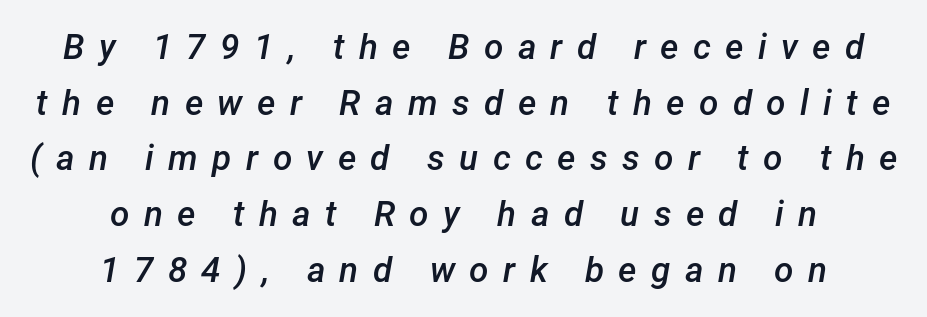
{"italic": "yes", "lean": "right", "slant_degrees": 12, "bold": "semi", "weight": "semibold", "width": "normal", "stroke_contrast": "low", "x_height": "medium", "monospaced": "no", "underline": "no", "align": "center", "line_spacing": "normal", "line_spacing_ratio": 1.59, "letter_spacing": "wide", "letter_spacing_em": 0.41, "glyph_px": 35}
